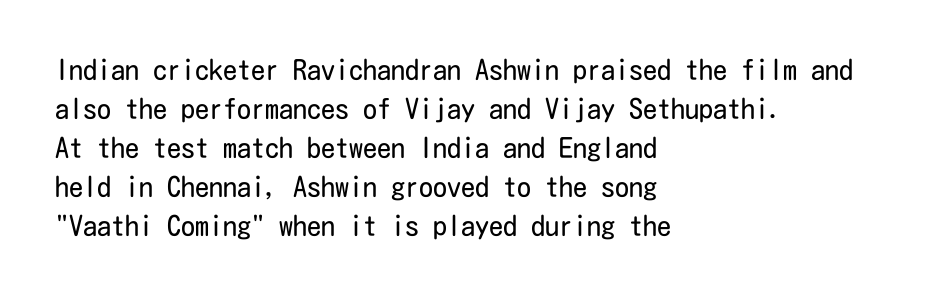
Observe the absence of serifs on each vertical stroke in this sample. Any mark beneath the type? The region is blank. The font sits on the lighter half of the weight spectrum, regular included. Casual observation: everything's shoved over to the left.
